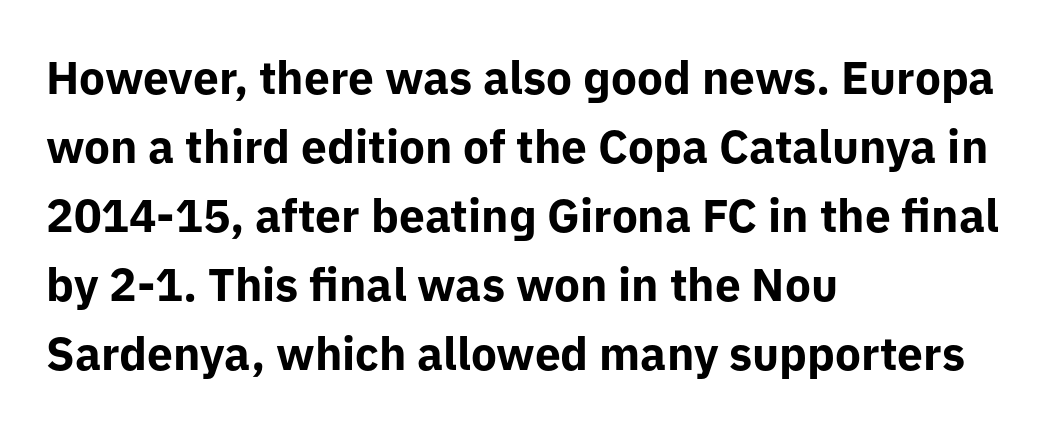
{"serif": "no", "italic": "no", "bold": "yes", "weight": "bold", "width": "normal", "stroke_contrast": "low", "x_height": "medium", "monospaced": "no", "underline": "no", "align": "left", "line_spacing": "normal", "line_spacing_ratio": 1.5, "letter_spacing": "normal", "letter_spacing_em": 0.0, "glyph_px": 46}
